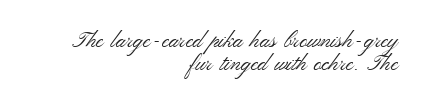
The image shows 22 px text type; set right-aligned, tight line spacing (1.06x), normal letter spacing, not underlined.
